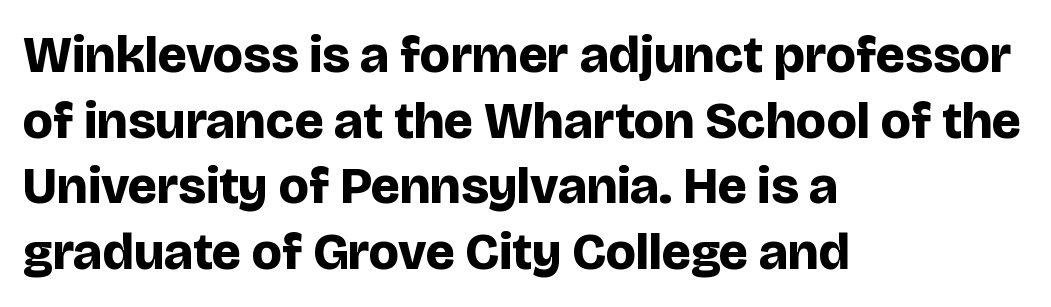
The image shows 52 px bold sans-serif type, upright; set left-aligned, normal line spacing (1.26x), normal letter spacing, not underlined; low stroke contrast and a large x-height.
